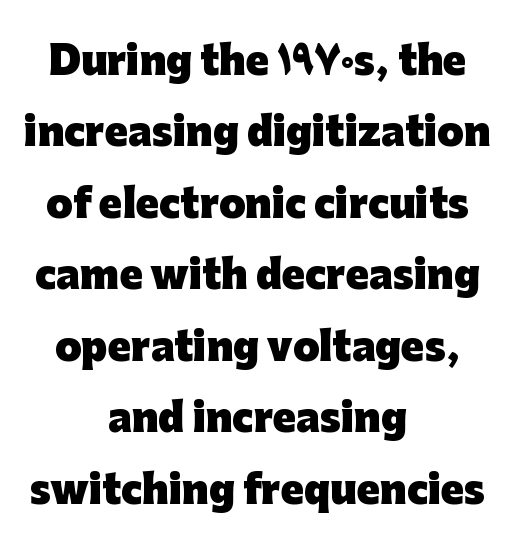
The image shows 38 px heavy sans-serif type, upright; set centered, line spacing 1.88x, normal letter spacing, not underlined; low stroke contrast and a medium x-height.
